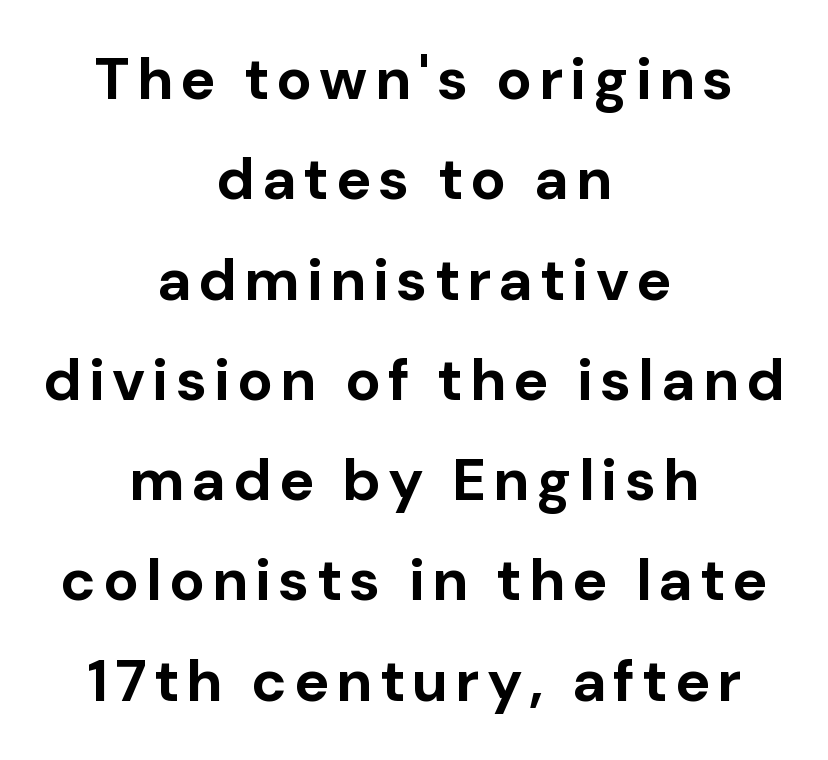
The image shows 59 px bold sans-serif type, upright; set centered, normal line spacing (1.7x), not underlined; low stroke contrast and a medium x-height.
